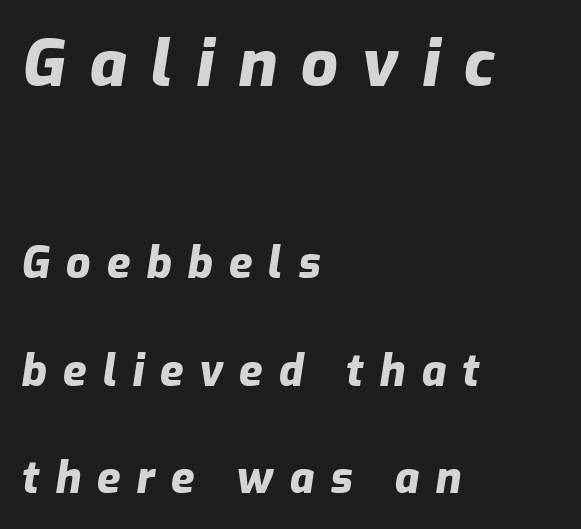
{"italic": "yes", "lean": "right", "slant_degrees": 9, "bold": "yes", "weight": "heavy", "width": "normal", "stroke_contrast": "low", "x_height": "medium", "monospaced": "no", "underline": "no", "align": "left", "line_spacing": "loose", "line_spacing_ratio": 2.5, "letter_spacing": "wide", "letter_spacing_em": 0.37, "larger_block": "first", "size_ratio": 1.51, "glyph_px": 65}
